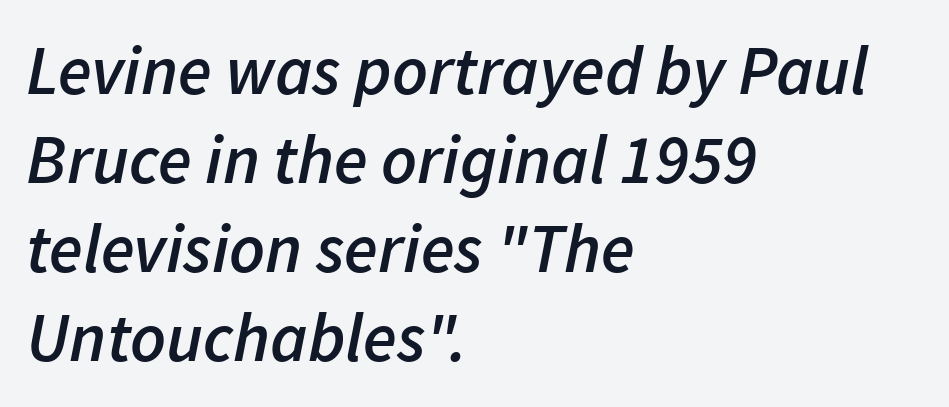
Notice how descenders clear the ascenders below comfortably — that's standard leading. Looks like regular typesetting: each glyph gets only the width it needs. You could call the tracking neutral — neither tight nor loose. Compared with ordinary roman type, these characters are visibly tilted.
